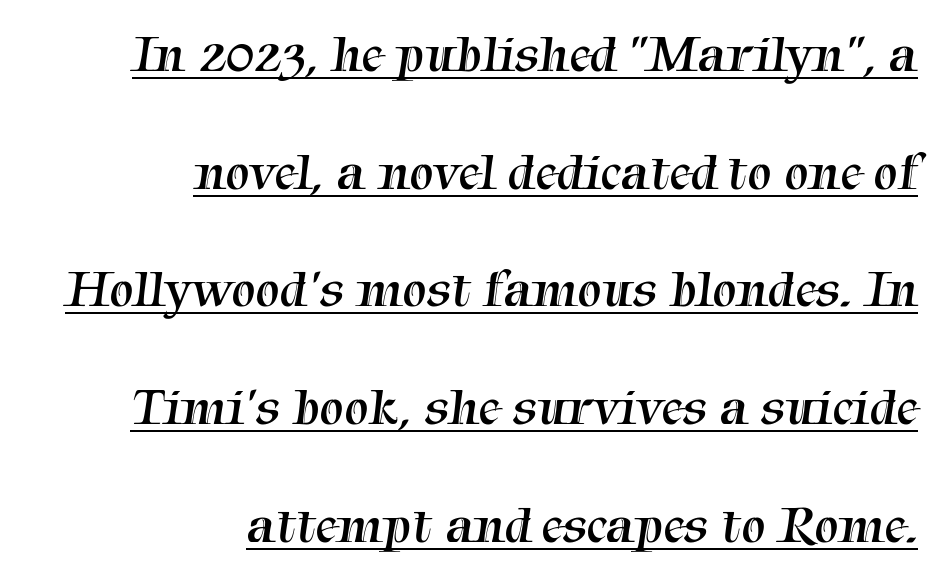
The image shows 54 px regular-weight serif type; set right-aligned, loose line spacing (2.18x), normal letter spacing, underlined; medium stroke contrast and a medium x-height.
